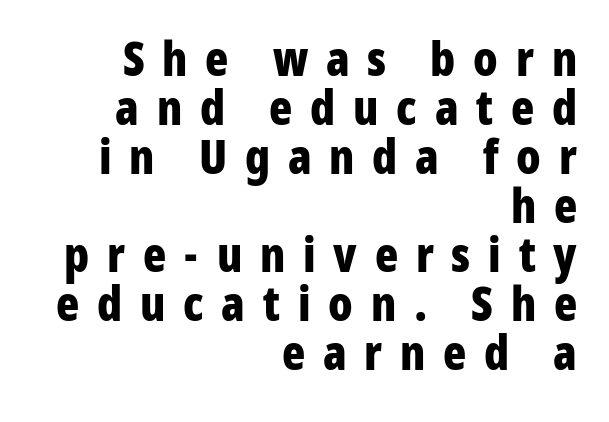
Q: Is the text bold? A: Yes.
Q: Is the text italic (slanted)? A: No, it is upright.
Q: Is the typeface a serif or a sans-serif typeface? A: Sans-serif.
Q: Is the text underlined? A: No.
Q: How is the paragraph aligned? A: Right-aligned.
Q: Is the spacing between letters normal or unusually wide? A: Unusually wide.
Q: Is the spacing between lines tight, normal or loose? A: Tight.
Q: Width (condensed, normal, or wide)? A: Condensed.
Q: Stroke contrast? A: Low.
Q: x-height? A: Medium.
Q: Monospaced? A: No.
